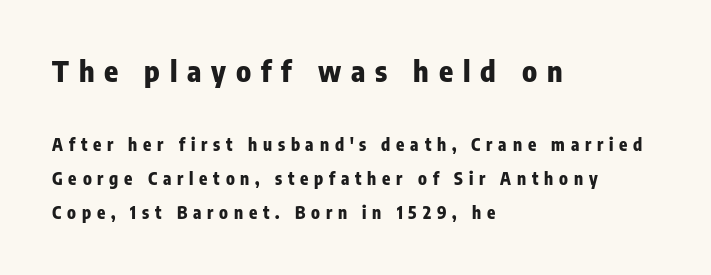
{"serif": "no", "italic": "no", "bold": "yes", "weight": "heavy", "width": "condensed", "stroke_contrast": "low", "x_height": "medium", "monospaced": "no", "underline": "no", "align": "left", "line_spacing": "loose", "line_spacing_ratio": 1.99, "letter_spacing": "wide", "letter_spacing_em": 0.34, "larger_block": "first", "size_ratio": 1.71, "glyph_px": 29}
